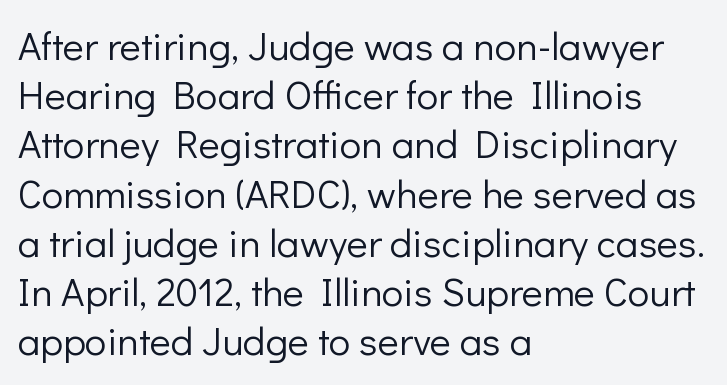
{"serif": "no", "italic": "no", "bold": "no", "weight": "light", "width": "normal", "stroke_contrast": "low", "x_height": "medium", "monospaced": "no", "underline": "no", "align": "left", "line_spacing_ratio": 1.23, "letter_spacing": "normal", "letter_spacing_em": 0.0, "glyph_px": 40}
